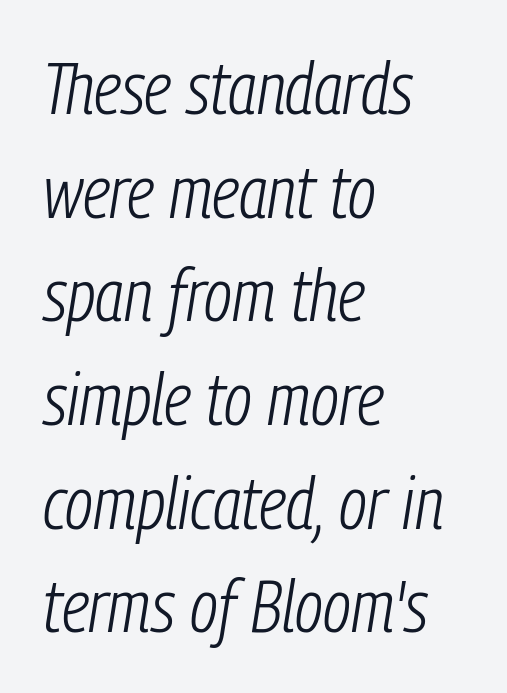
The image shows 73 px light, condensed type, italic (leaning right); set left-aligned, normal line spacing (1.42x), normal letter spacing, not underlined; low stroke contrast and a medium x-height.
